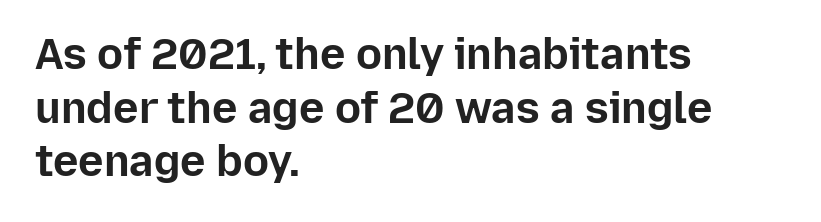
The image shows 43 px bold sans-serif type, upright; set left-aligned, normal line spacing (1.25x), normal letter spacing, not underlined; low stroke contrast and a medium x-height.
